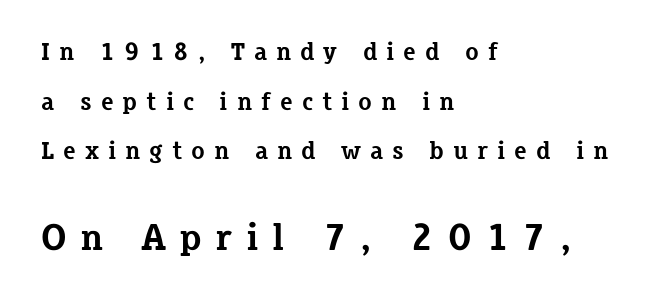
Q: Is the text bold? A: Yes.
Q: Is the text italic (slanted)? A: No, it is upright.
Q: Is the typeface a serif or a sans-serif typeface? A: Serif.
Q: Is the text underlined? A: No.
Q: How is the paragraph aligned? A: Left-aligned.
Q: Is the spacing between letters normal or unusually wide? A: Unusually wide.
Q: Is the spacing between lines tight, normal or loose? A: Loose.
Q: Which block of text is set in a larger size, the first (top) or the second (bottom)? A: The second (bottom) one.
Q: Width (condensed, normal, or wide)? A: Normal.
Q: Stroke contrast? A: Low.
Q: x-height? A: Medium.
Q: Monospaced? A: No.
